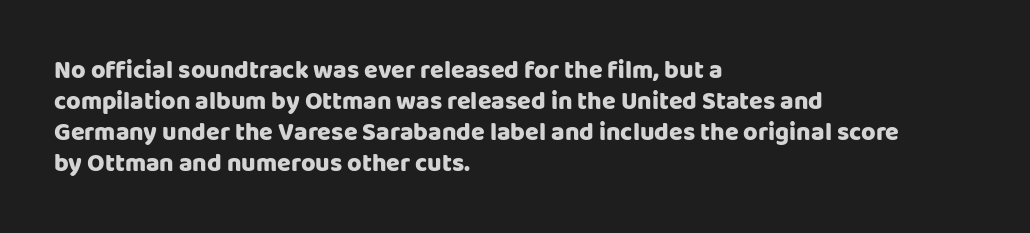
Clear beneath every line of the passage. Is the block centered? No — it sits flush against the left margin. Observe the ordinary spacing: letters are neighbours, not strangers. The letters stand upright; this is a roman face.
